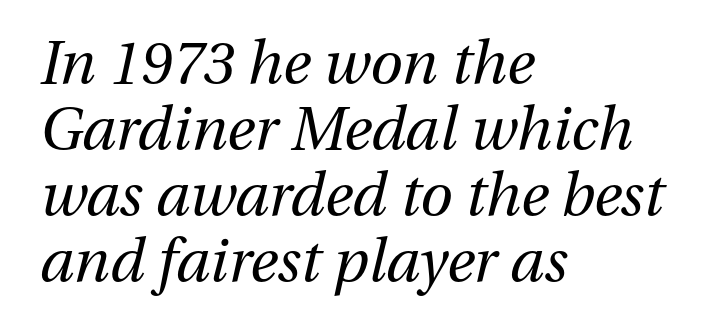
Q: Is the text bold? A: No.
Q: Is the text italic (slanted)? A: Yes, it leans right by about 13 degrees.
Q: Is the text underlined? A: No.
Q: How is the paragraph aligned? A: Left-aligned.
Q: Is the spacing between letters normal or unusually wide? A: Normal.
Q: Is the spacing between lines tight, normal or loose? A: Tight.
Q: Width (condensed, normal, or wide)? A: Normal.
Q: Stroke contrast? A: Medium.
Q: x-height? A: Medium.
Q: Monospaced? A: No.
